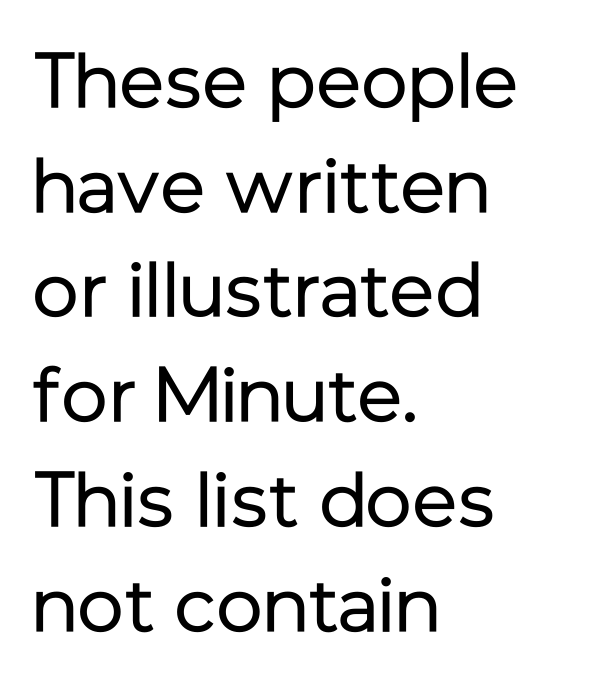
The image shows 77 px regular-weight sans-serif type, upright; set left-aligned, normal line spacing (1.36x), normal letter spacing, not underlined; low stroke contrast and a medium x-height.
